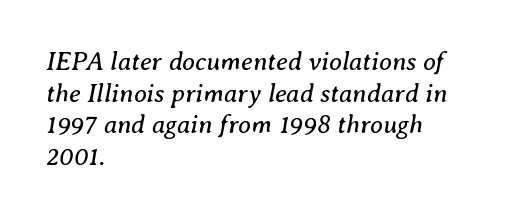
The image shows 26 px text type, italic (leaning right); set left-aligned, line spacing 1.22x, normal letter spacing, not underlined.
